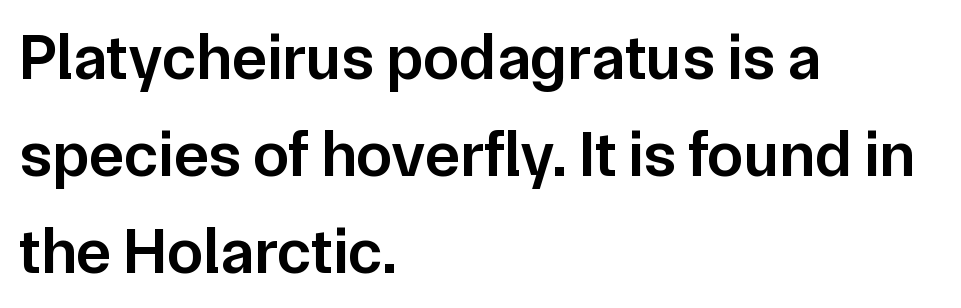
The image shows 65 px semibold sans-serif type, upright; set left-aligned, normal line spacing (1.49x), normal letter spacing, not underlined; low stroke contrast and a medium x-height.
